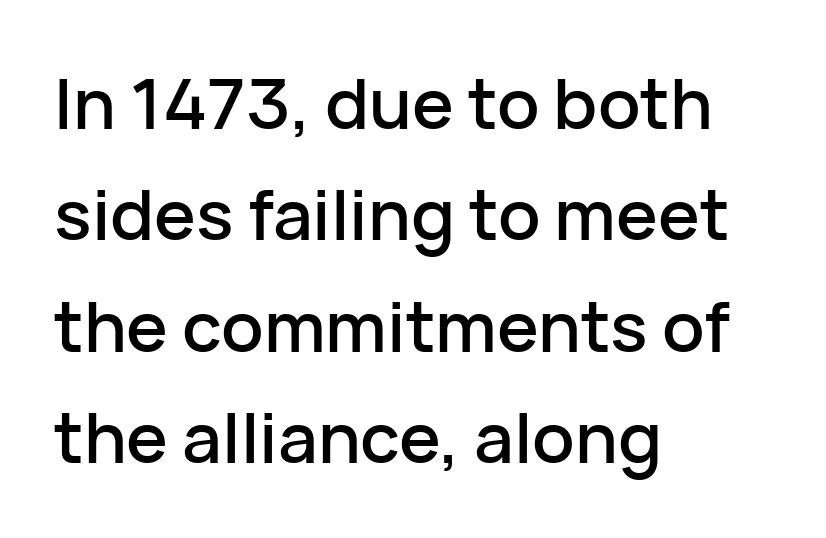
The image shows 70 px sans-serif type, upright; set left-aligned, normal line spacing (1.59x), normal letter spacing, not underlined; low stroke contrast and a medium x-height.
